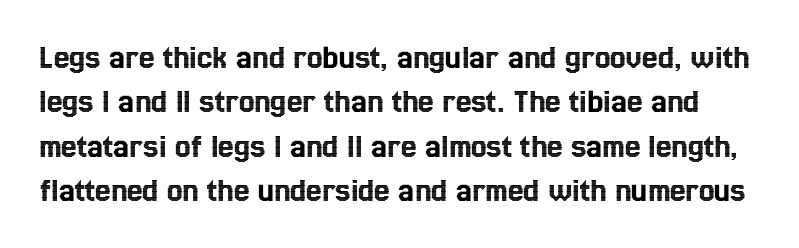
Italic? Not at all — the glyphs are vertical. The face used here is proportionally spaced, like ordinary book or web type. The string is rendered with underlining switched off. Default kerning and tracking; the words read as compact shapes. Students, observe: this is what conventionally led text looks like.
